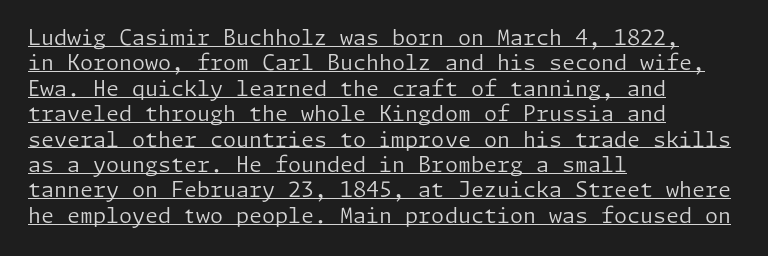
The image shows 21 px text type, upright; set left-aligned, line spacing 1.21x, normal letter spacing, underlined.
